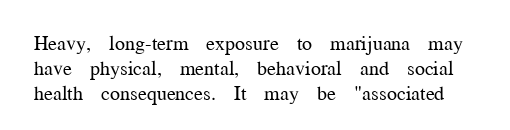
The image shows 20 px text type, upright; set normal line spacing (1.25x), normal letter spacing, not underlined.
